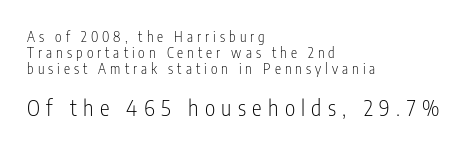
Q: Is the text bold? A: No.
Q: Is the text italic (slanted)? A: No, it is upright.
Q: Is the text underlined? A: No.
Q: How is the paragraph aligned? A: Left-aligned.
Q: Is the spacing between letters normal or unusually wide? A: Unusually wide.
Q: Which block of text is set in a larger size, the first (top) or the second (bottom)? A: The second (bottom) one.
